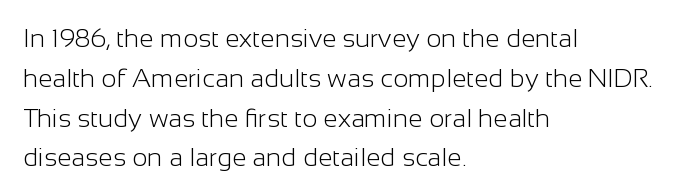
Nobody touched the tracking dial on this one. Line starts are locked; line ends wander. The block of text has a typical density, with ordinary space between rows. The glyphs are unaccompanied by any horizontal stroke below them. Notice how the stems are strictly vertical — no italics here. These glyphs show unthickened strokes, regular width or finer.
